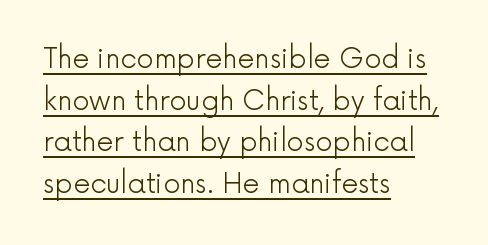
Notice how the stems are strictly vertical — no italics here. Normally led — the rows are evenly, conventionally spaced. The typesetting does not lean heavy: it is not bold. These lines keep a tight, regular rhythm from letter to letter. These characters rest on top of a visible drawn line. The text block is weighted toward the left margin, trailing off unevenly rightward.
